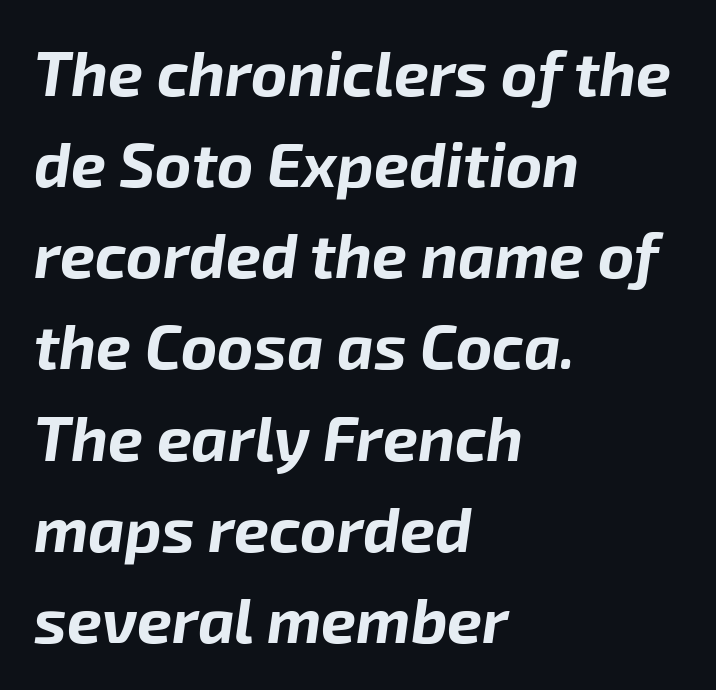
Words float on clear page, feet unadorned. Caption: multi-line text, flush left, ragged right. The line-height multiplier appears to be the usual default. The rendering keeps characters at their native spacing. Think of a printed novel: that variable character pitch is what you see here.
